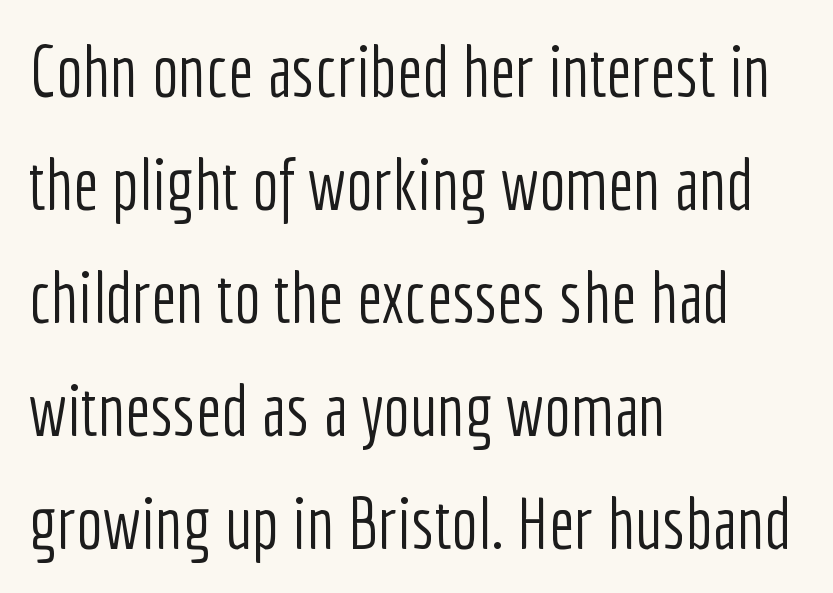
The image shows 71 px light, condensed sans-serif type, upright; set left-aligned, normal line spacing (1.59x), normal letter spacing, not underlined; low stroke contrast and a medium x-height.
